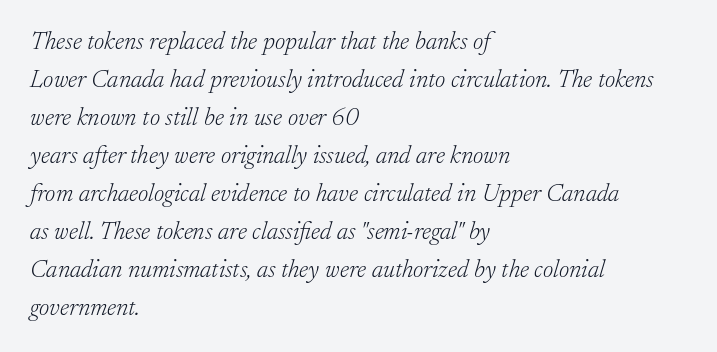
{"italic": "yes", "lean": "right", "slant_degrees": 17, "bold": "no", "underline": "no", "align": "left", "line_spacing": "normal", "line_spacing_ratio": 1.52, "letter_spacing": "normal", "letter_spacing_em": 0.0, "glyph_px": 25}
